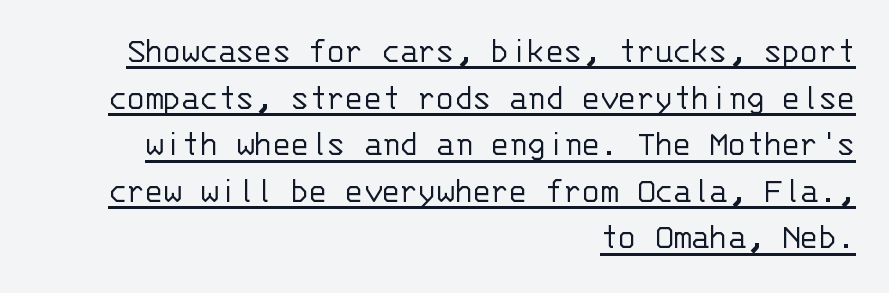
The image shows 37 px light sans-serif type, upright, monospaced; set right-aligned, normal line spacing (1.26x), normal letter spacing, underlined; low stroke contrast and a large x-height.
